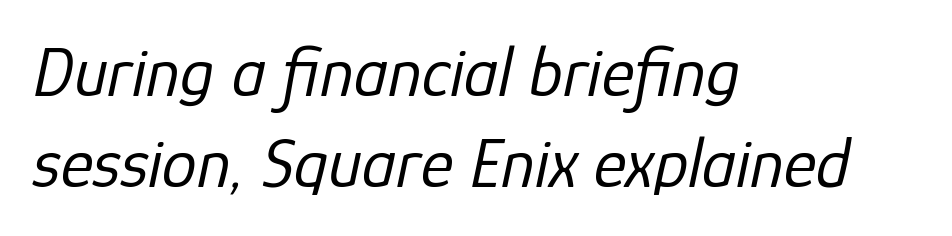
{"italic": "yes", "lean": "right", "slant_degrees": 12, "bold": "no", "weight": "regular", "width": "normal", "stroke_contrast": "low", "x_height": "medium", "monospaced": "no", "underline": "no", "align": "left", "line_spacing": "normal", "line_spacing_ratio": 1.3, "letter_spacing": "normal", "letter_spacing_em": 0.0, "glyph_px": 70}
